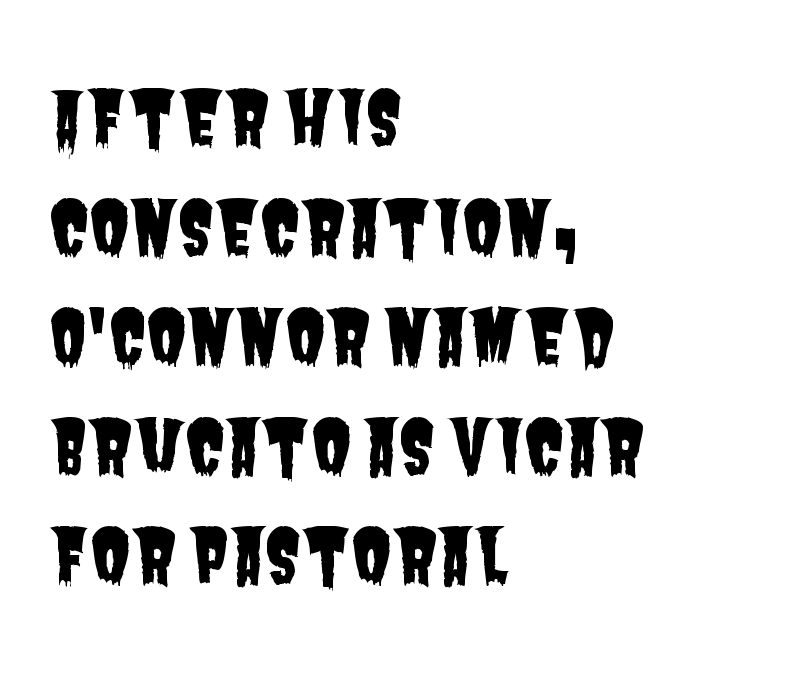
Q: Is the typeface a serif or a sans-serif typeface? A: Sans-serif.
Q: Is the text underlined? A: No.
Q: How is the paragraph aligned? A: Left-aligned.
Q: Is the spacing between letters normal or unusually wide? A: Normal.
Q: Is the spacing between lines tight, normal or loose? A: Normal.
Q: Width (condensed, normal, or wide)? A: Condensed.
Q: Stroke contrast? A: Low.
Q: x-height? A: Large.
Q: Monospaced? A: No.
